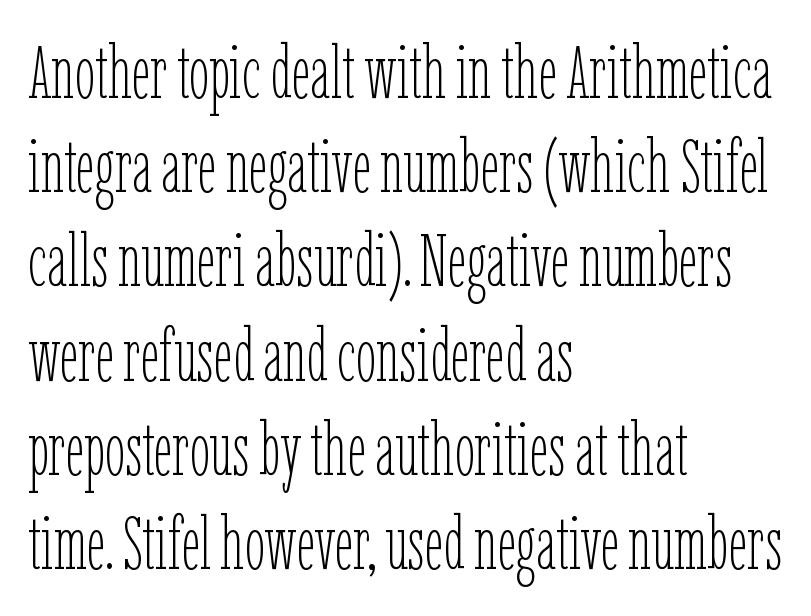
Visually the block forms a straight wall on the left and a jagged coastline on the right. The typeface has the unassuming heft of standard copy or less. A roman cut, with each character standing at attention. What stands out about the letter spacing? Nothing — it is the standard amount. Is there much room between lines? A standard amount, neither cramped nor airy. The string is rendered with underlining switched off.
